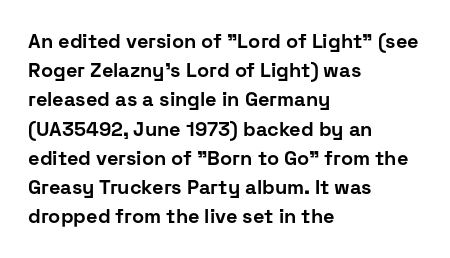
Q: Is the text bold? A: Yes.
Q: Is the text italic (slanted)? A: No, it is upright.
Q: Is the text underlined? A: No.
Q: How is the paragraph aligned? A: Left-aligned.
Q: Is the spacing between letters normal or unusually wide? A: Normal.
Q: Is the spacing between lines tight, normal or loose? A: Normal.
